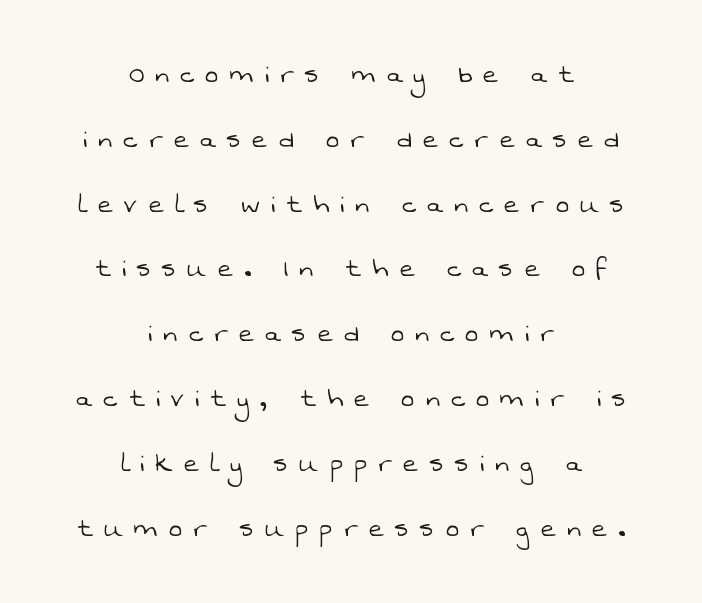
The image shows 31 px light sans-serif type; set centered, loose line spacing (2.09x), unusually wide letter spacing (+0.37 em), not underlined; low stroke contrast and a medium x-height.
